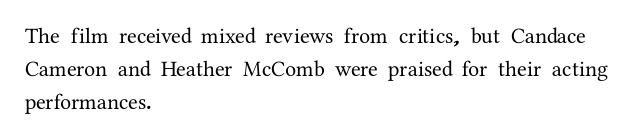
{"italic": "no", "underline": "no", "align": "left", "line_spacing": "normal", "line_spacing_ratio": 1.51, "letter_spacing": "normal", "letter_spacing_em": 0.0, "glyph_px": 22}
